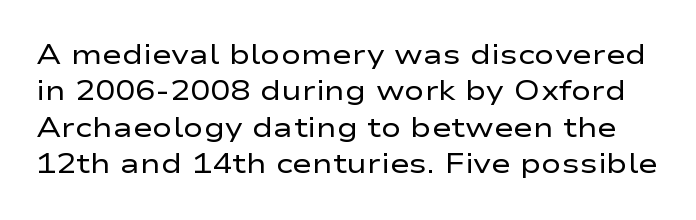
The zone under the glyphs is completely vacant. These lines keep a tight, regular rhythm from letter to letter. Counters stay open thanks to moderate or lighter strokes. Evenly set lines give the paragraph a standard silhouette. It's the straight-up-and-down kind of type.
